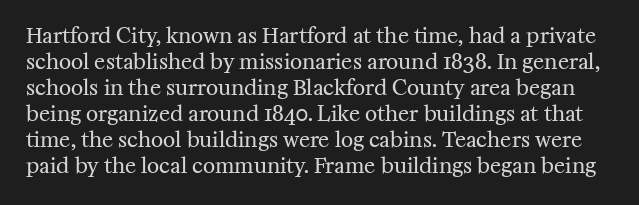
Q: Is the text bold? A: No.
Q: Is the text italic (slanted)? A: No, it is upright.
Q: Is the text underlined? A: No.
Q: Is the spacing between letters normal or unusually wide? A: Normal.
